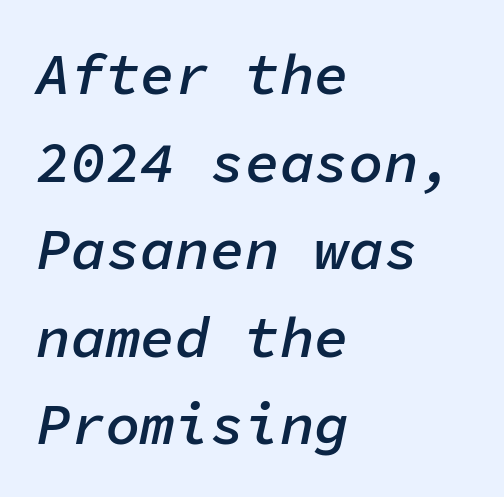
{"italic": "yes", "lean": "right", "slant_degrees": 11, "bold": "semi", "weight": "semibold", "width": "normal", "stroke_contrast": "low", "x_height": "medium", "monospaced": "yes", "underline": "no", "align": "left", "line_spacing": "normal", "line_spacing_ratio": 1.51, "letter_spacing": "normal", "letter_spacing_em": 0.0, "glyph_px": 58}
